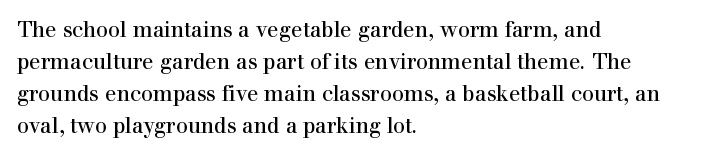
{"italic": "no", "underline": "no", "align": "left", "line_spacing": "normal", "line_spacing_ratio": 1.53, "letter_spacing": "normal", "letter_spacing_em": 0.0, "glyph_px": 21}
